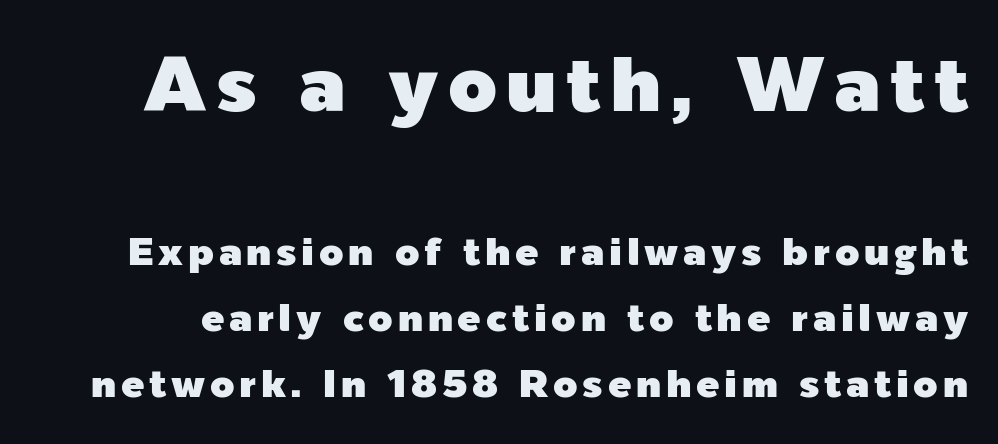
Check under the words: just untouched page. Are there feet on the stems? There aren't — it's a sans. Tall strokes in this sample are plumb rather than angled. Is this a fixed-width face? No — the glyphs have proportional, varying widths.
